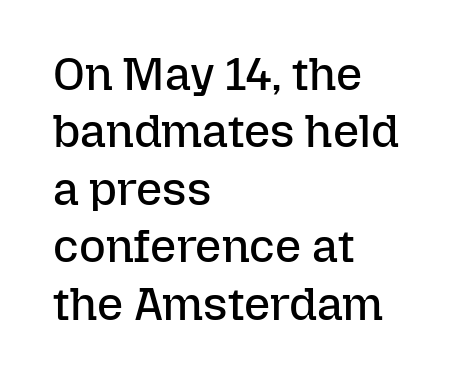
The image shows 46 px regular-weight type, upright; set left-aligned, normal line spacing (1.25x), normal letter spacing, not underlined; low stroke contrast and a medium x-height.
